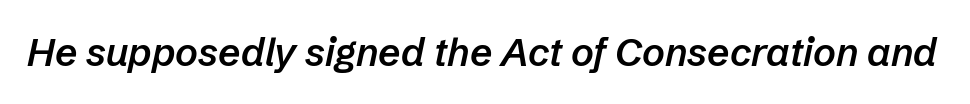
The image shows 39 px semibold type, italic (leaning right); set normal letter spacing, not underlined; low stroke contrast and a medium x-height.
